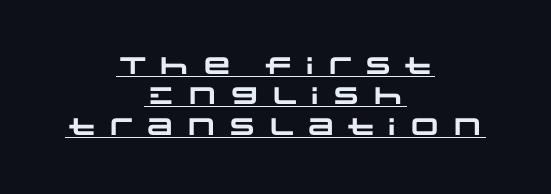
Evenly set lines give the paragraph a standard silhouette. A typesetter would call this heavily tracked-out type. Honestly, the underline is the first thing you notice here. Weight check: bold — yes, fully.
